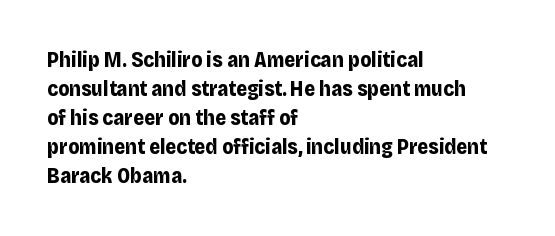
The image shows 21 px bold type, upright; set left-aligned, normal line spacing (1.38x), normal letter spacing, not underlined.
